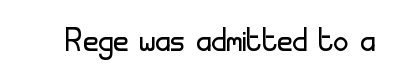
Q: Is the text bold? A: No.
Q: Is the text italic (slanted)? A: No, it is upright.
Q: Is the typeface a serif or a sans-serif typeface? A: Sans-serif.
Q: Is the text underlined? A: No.
Q: Is the spacing between letters normal or unusually wide? A: Normal.
Q: Width (condensed, normal, or wide)? A: Normal.
Q: Stroke contrast? A: Low.
Q: x-height? A: Small.
Q: Monospaced? A: No.
